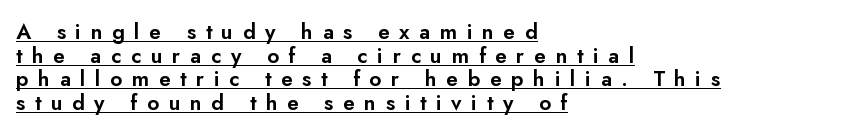
{"italic": "no", "underline": "yes", "align": "left", "line_spacing": "tight", "line_spacing_ratio": 1.12, "letter_spacing": "wide", "letter_spacing_em": 0.46, "glyph_px": 21}
